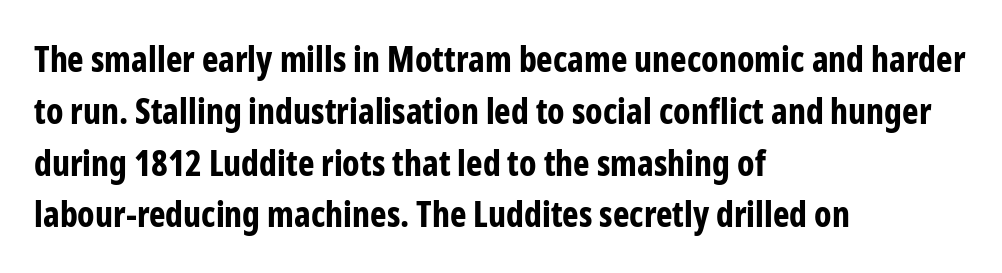
Spacing between characters is what you'd get straight out of the box. Each new line begins a customary step beneath the previous one. Is the type bold? Yes — the strokes are clearly thick and heavy. This is sans-serif lettering, the kind often seen on screens and signage.
